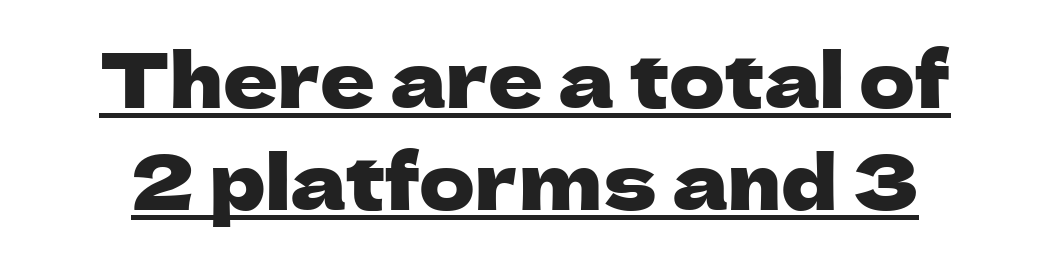
Q: Is the text italic (slanted)? A: No, it is upright.
Q: Is the typeface a serif or a sans-serif typeface? A: Sans-serif.
Q: Is the text underlined? A: Yes.
Q: Is the spacing between letters normal or unusually wide? A: Normal.
Q: Is the spacing between lines tight, normal or loose? A: Normal.
Q: Width (condensed, normal, or wide)? A: Normal.
Q: Stroke contrast? A: Low.
Q: x-height? A: Medium.
Q: Monospaced? A: No.
